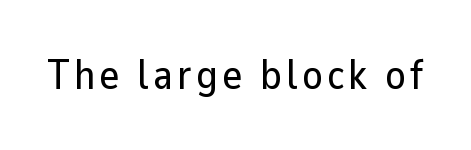
Nope, no serifs anywhere on these letters. The letters advance in unequal steps, a hallmark of proportional type. Notice how the stems are strictly vertical — no italics here. The area under the type is left untouched.
